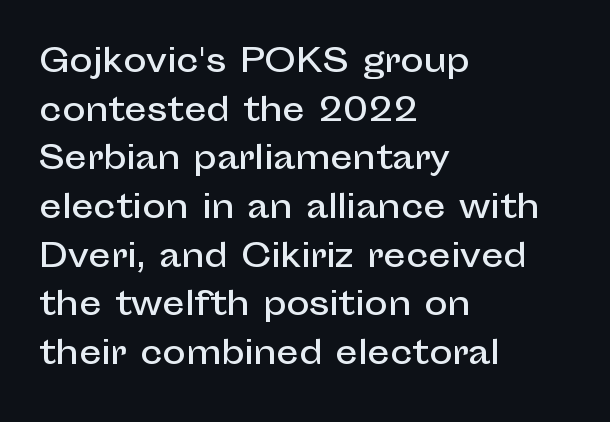
{"serif": "no", "italic": "no", "width": "normal", "stroke_contrast": "low", "x_height": "medium", "monospaced": "no", "underline": "no", "align": "left", "line_spacing": "normal", "line_spacing_ratio": 1.57, "letter_spacing": "normal", "letter_spacing_em": 0.0, "glyph_px": 31}
